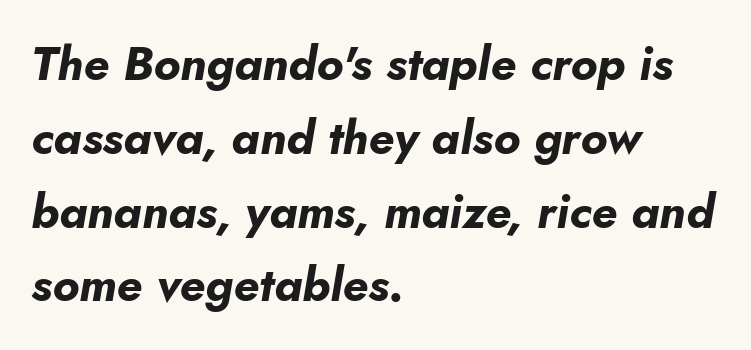
The type is set solid horizontally, with unmodified tracking. Its strokes are broad and dark, the hallmark of bold type. Horizontally, the lines are justified to the leading edge only. In terms of posture, this sample is oblique. Do the characters align in a grid? No, the font is proportional. The gap between lines stays unmarked.
